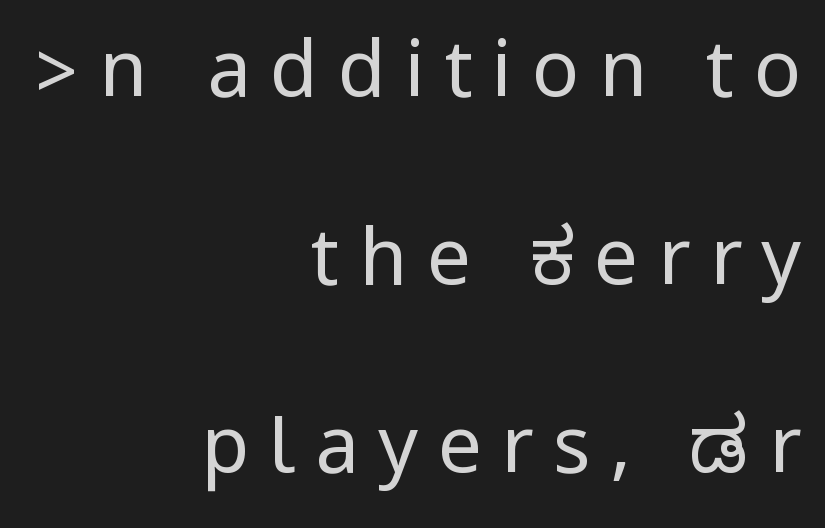
{"serif": "no", "italic": "no", "bold": "no", "weight": "regular", "width": "condensed", "stroke_contrast": "low", "underline": "no", "align": "right", "line_spacing": "loose", "line_spacing_ratio": 2.41, "letter_spacing": "wide", "letter_spacing_em": 0.25, "glyph_px": 78}
